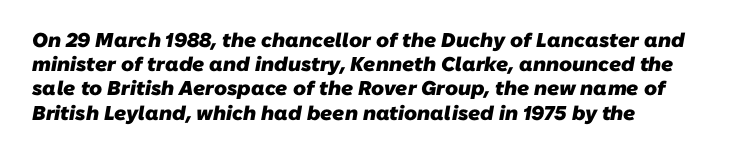
This rendering features lettering with no underline. Look at the stroke-to-counter ratio: heavy, a bold. Short note: letters normally spaced. Layout note: lines flush left.
